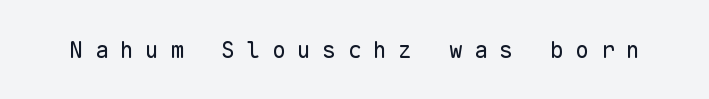
The image shows 23 px text type, upright; set unusually wide letter spacing (+0.5 em), not underlined.
